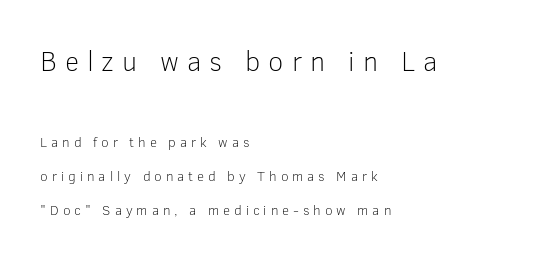
{"serif": "no", "italic": "no", "bold": "no", "weight": "light", "width": "normal", "stroke_contrast": "low", "x_height": "medium", "monospaced": "no", "underline": "no", "align": "left", "line_spacing": "loose", "line_spacing_ratio": 2.44, "letter_spacing": "wide", "letter_spacing_em": 0.28, "larger_block": "first", "size_ratio": 2.0, "glyph_px": 28}
